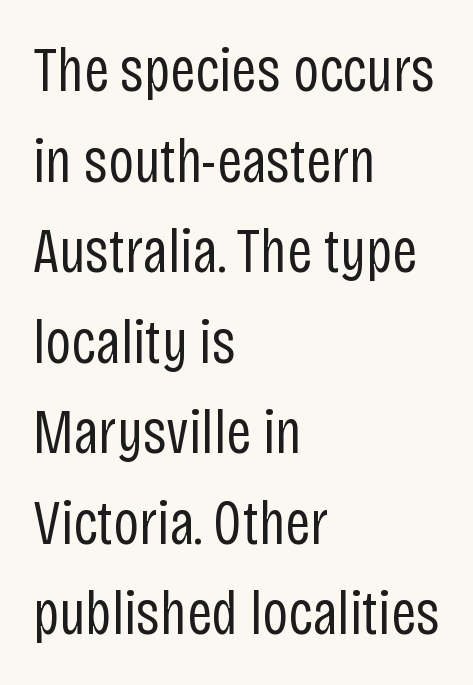
Q: Is the text bold? A: No.
Q: Is the text italic (slanted)? A: No, it is upright.
Q: Is the typeface a serif or a sans-serif typeface? A: Sans-serif.
Q: Is the text underlined? A: No.
Q: How is the paragraph aligned? A: Left-aligned.
Q: Is the spacing between letters normal or unusually wide? A: Normal.
Q: Is the spacing between lines tight, normal or loose? A: Normal.
Q: Width (condensed, normal, or wide)? A: Condensed.
Q: Stroke contrast? A: Low.
Q: x-height? A: Large.
Q: Monospaced? A: No.
